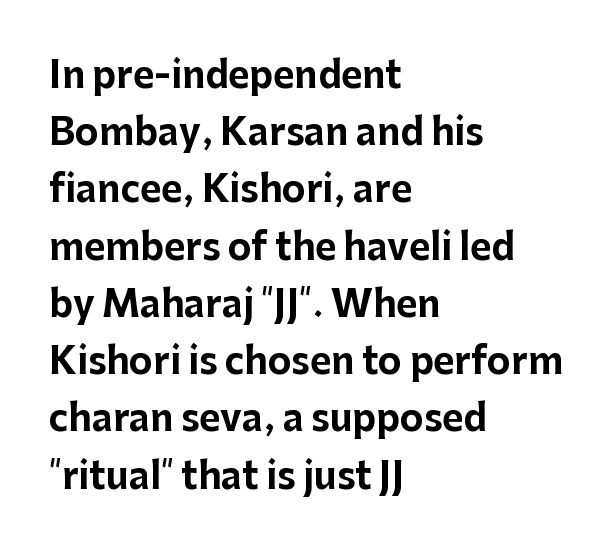
{"serif": "no", "italic": "no", "bold": "yes", "weight": "bold", "width": "normal", "stroke_contrast": "low", "x_height": "medium", "monospaced": "no", "underline": "no", "align": "left", "line_spacing": "normal", "line_spacing_ratio": 1.59, "letter_spacing": "normal", "letter_spacing_em": 0.0, "glyph_px": 36}
